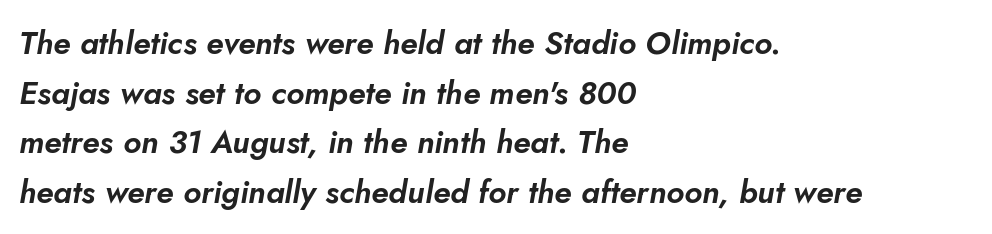
{"italic": "yes", "lean": "right", "slant_degrees": 5, "width": "normal", "stroke_contrast": "low", "x_height": "small", "monospaced": "no", "underline": "no", "align": "left", "line_spacing": "normal", "line_spacing_ratio": 1.55, "letter_spacing": "normal", "letter_spacing_em": 0.0, "glyph_px": 32}
